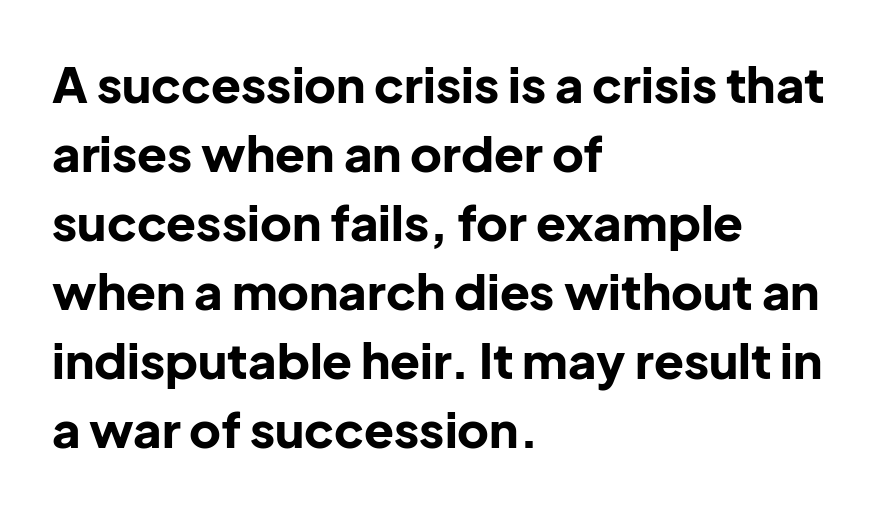
Summary of weight: heavy, a full bold. The block of text has a typical density, with ordinary space between rows. The setting favours the left margin, as ordinary paragraphs usually do. Caption: standard tracking, unaltered. The letters stand upright; this is a roman face. The passage shown is not underscored anywhere.
